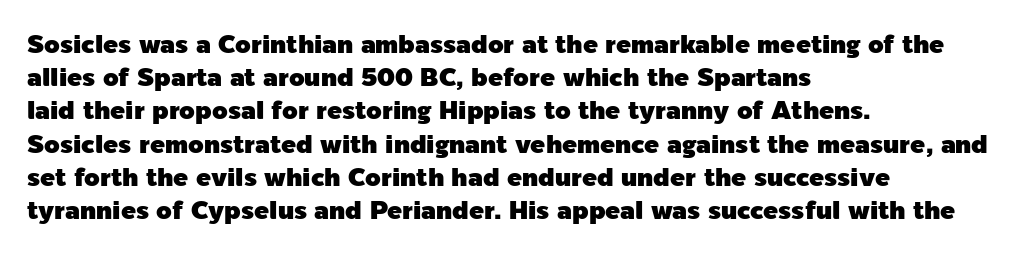
Q: Is the text italic (slanted)? A: No, it is upright.
Q: Is the text underlined? A: No.
Q: How is the paragraph aligned? A: Left-aligned.
Q: Is the spacing between letters normal or unusually wide? A: Normal.
Q: Is the spacing between lines tight, normal or loose? A: Normal.
